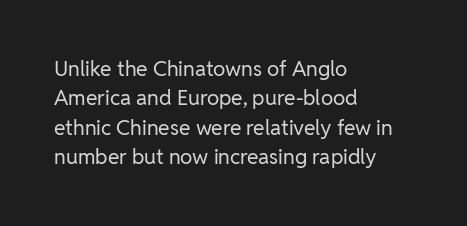
Q: Is the text bold? A: No.
Q: Is the text italic (slanted)? A: No, it is upright.
Q: Is the text underlined? A: No.
Q: How is the paragraph aligned? A: Left-aligned.
Q: Is the spacing between letters normal or unusually wide? A: Normal.
Q: Is the spacing between lines tight, normal or loose? A: Normal.
